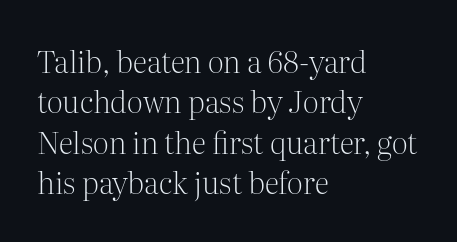
{"serif": "yes", "italic": "no", "bold": "no", "weight": "light", "width": "normal", "stroke_contrast": "medium", "x_height": "medium", "monospaced": "no", "underline": "no", "align": "left", "line_spacing": "normal", "line_spacing_ratio": 1.35, "letter_spacing": "normal", "letter_spacing_em": 0.0, "glyph_px": 30}
